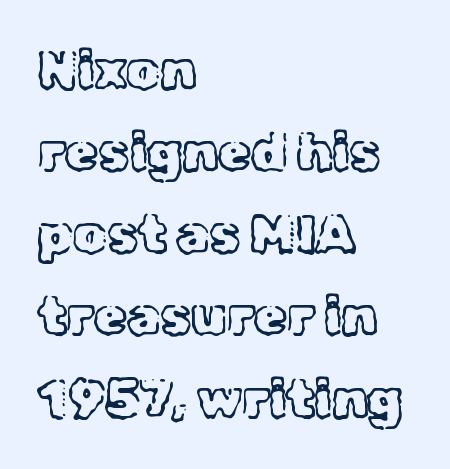
The image shows 53 px light serif type, upright; set left-aligned, normal line spacing (1.55x), normal letter spacing, not underlined; a medium x-height.
